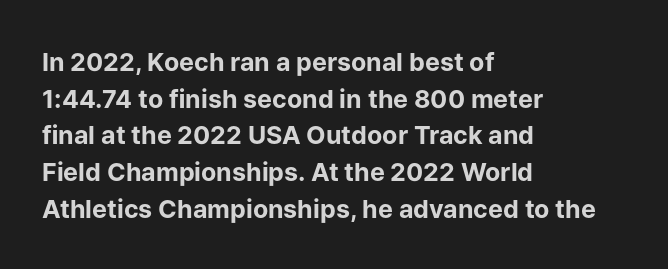
{"italic": "no", "bold": "yes", "underline": "no", "align": "left", "line_spacing": "normal", "line_spacing_ratio": 1.47, "letter_spacing": "normal", "letter_spacing_em": 0.0, "glyph_px": 25}
